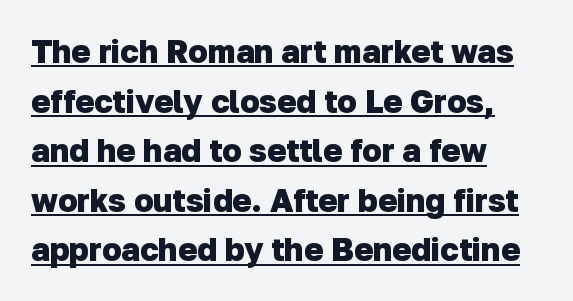
This block has exactly the height ordinary leading produces. This rendering uses left alignment, leaving the right contour irregular. Varying glyph widths throughout — classic text-font behaviour. Regarding serifs, this sample does without them. Its strokes are broad and dark, the hallmark of bold type. Short note: letters normally spaced.
